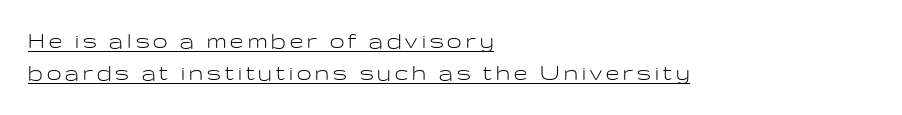
Q: Is the text bold? A: No.
Q: Is the text italic (slanted)? A: No, it is upright.
Q: Is the text underlined? A: Yes.
Q: How is the paragraph aligned? A: Left-aligned.
